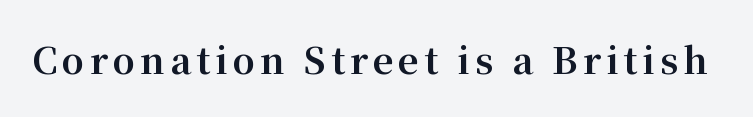
{"serif": "yes", "italic": "no", "bold": "yes", "weight": "bold", "width": "normal", "stroke_contrast": "medium", "x_height": "medium", "monospaced": "no", "underline": "no", "glyph_px": 36}
